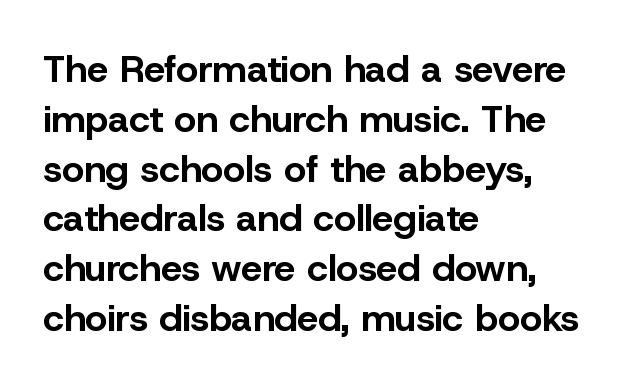
The designer left line spacing at the default. Compared with typical body copy, the letter spacing here is the same. Notice how the passage keeps a crisp vertical edge on the left only. Typesetter's note: full bold, strokes at maximum text heaviness. These lines are rendered in a variable-pitch font. The font's upright variant was chosen for this text.
